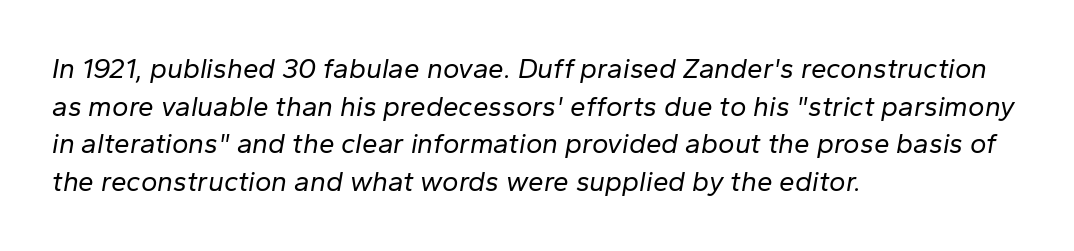
The image shows 28 px regular-weight type, italic (leaning right); set left-aligned, normal line spacing (1.34x), normal letter spacing, not underlined; low stroke contrast and a medium x-height.
